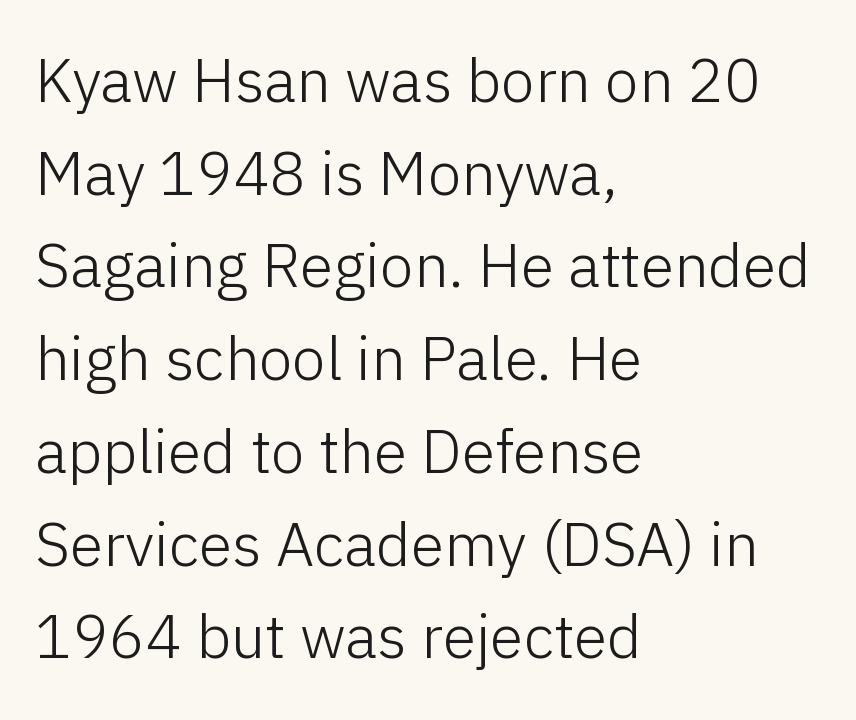
Regarding leading, the lines here are spaced in the standard way. Words appear dense and cohesive because spacing is normal. Note: no serifs on the glyphs. Posture: straight, roman, zero tilt.
